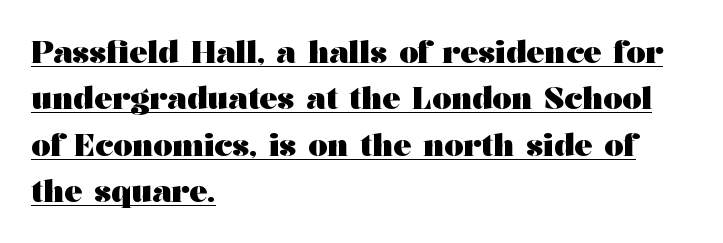
The image shows 30 px heavy, wide serif type, upright; set left-aligned, normal line spacing (1.55x), normal letter spacing, underlined; medium stroke contrast and a medium x-height.
